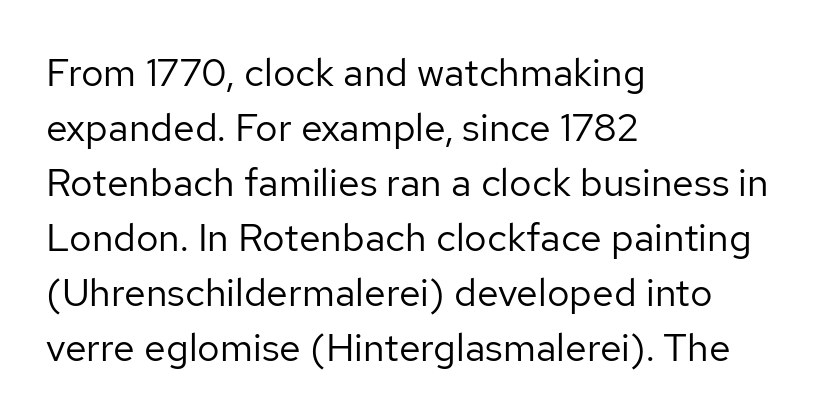
How are the letters spaced? Ordinarily, with no added tracking. The weight tops out at a normal text grade. Line beginnings align vertically; line endings do not. These lines are composed in type without serifs. Plain, unruled lines of type.
